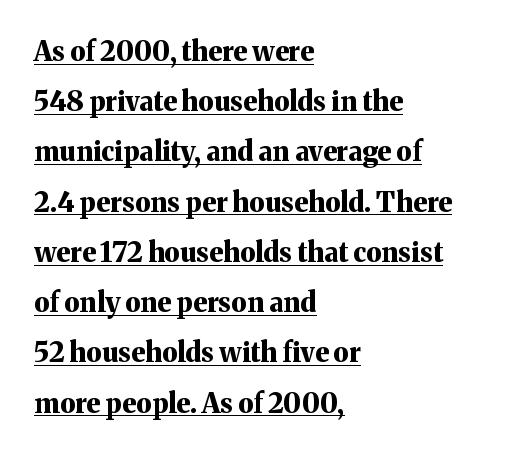
{"italic": "no", "bold": "yes", "underline": "yes", "align": "left", "line_spacing_ratio": 1.86, "letter_spacing": "normal", "letter_spacing_em": 0.0, "glyph_px": 27}
